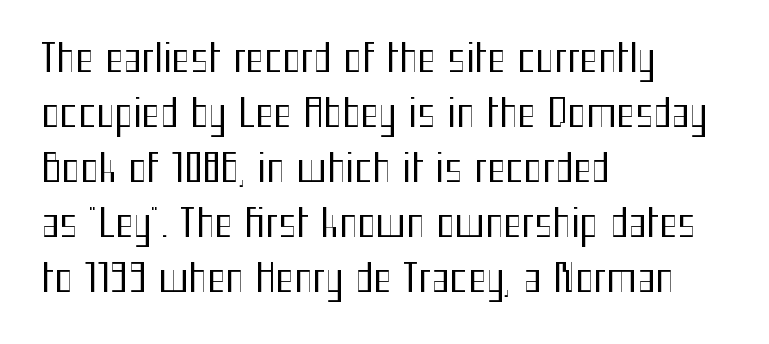
The face used here is a sans, in the tradition of grotesques and geometrics. The lettering stays uniformly vertical, giving the passage a roman look. The passage shown is typed in a proportional face where columns would drift. The passage shown is not underscored anywhere.
